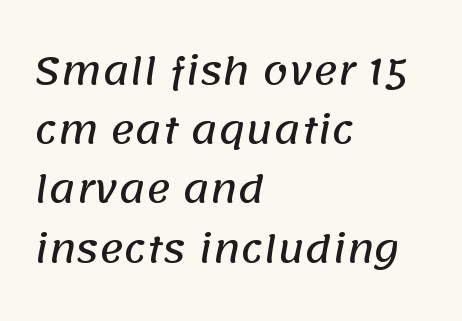
The lines are quadded left. Here the designer chose a conventional face with non-uniform glyph widths. Plain, unruled lines of type. This sample uses a sans-serif face.
